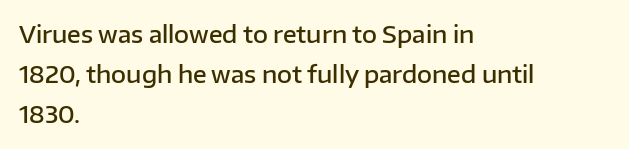
{"italic": "no", "bold": "semi", "underline": "no", "align": "left", "line_spacing_ratio": 1.74, "letter_spacing": "normal", "letter_spacing_em": 0.0, "glyph_px": 23}
